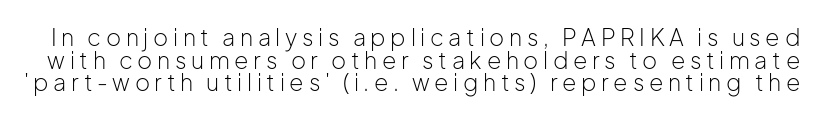
{"italic": "no", "bold": "no", "underline": "no", "line_spacing": "tight", "line_spacing_ratio": 0.98, "letter_spacing": "wide", "letter_spacing_em": 0.2, "glyph_px": 23}
